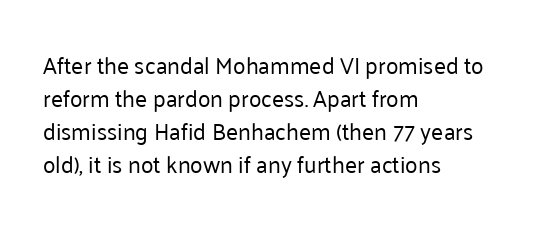
{"italic": "no", "bold": "no", "underline": "no", "align": "left", "line_spacing": "normal", "line_spacing_ratio": 1.44, "letter_spacing": "normal", "letter_spacing_em": 0.0, "glyph_px": 23}
